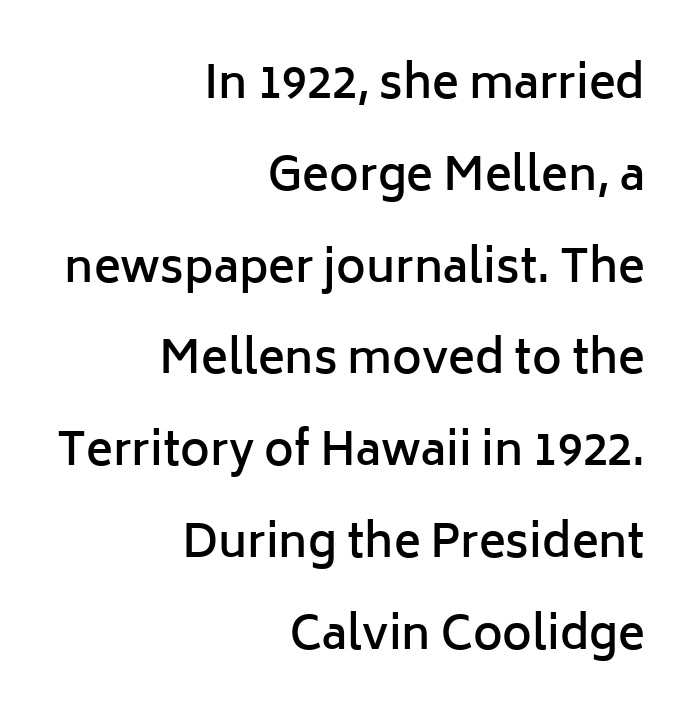
{"serif": "no", "italic": "no", "bold": "semi", "weight": "semibold", "width": "normal", "stroke_contrast": "low", "x_height": "medium", "monospaced": "no", "underline": "no", "align": "right", "line_spacing": "loose", "line_spacing_ratio": 2.04, "letter_spacing": "normal", "letter_spacing_em": 0.0, "glyph_px": 45}
